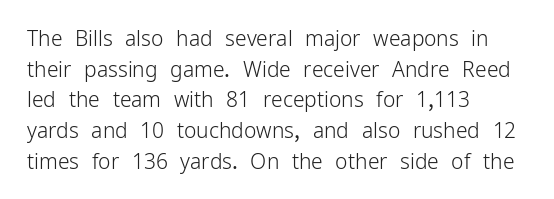
Q: Is the text bold? A: No.
Q: Is the text italic (slanted)? A: No, it is upright.
Q: Is the text underlined? A: No.
Q: How is the paragraph aligned? A: Left-aligned.
Q: Is the spacing between letters normal or unusually wide? A: Normal.
Q: Is the spacing between lines tight, normal or loose? A: Normal.
